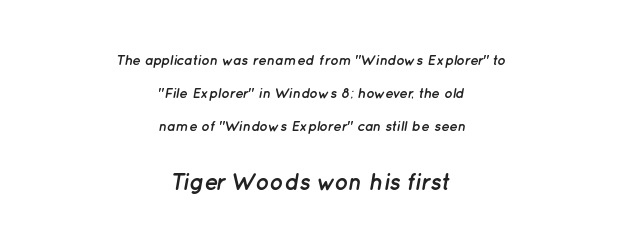
Typesetter's note — lower block bumped up in size, upper block left smaller. The passage shown has conventional tracking throughout. A clean baseline with only descenders dipping below it. The typography opts for an oblique posture over an upright one. Chunky letters — that's bold for sure.
